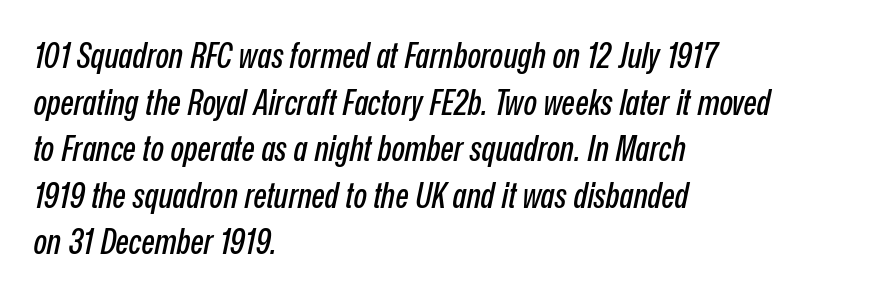
The typesetter chose a ragged-right arrangement here. The block of text has a typical density, with ordinary space between rows. The face used here is proportionally spaced, like ordinary book or web type. Style check: oblique. Words appear dense and cohesive because spacing is normal. Underlining? Definitely not there.
